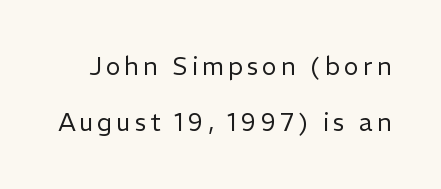
{"italic": "no", "bold": "no", "underline": "no", "line_spacing": "loose", "line_spacing_ratio": 2.25, "glyph_px": 25}
